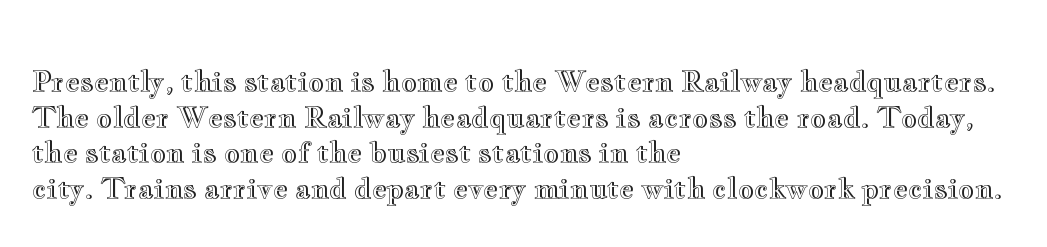
The image shows 28 px wide type, upright; set left-aligned, normal line spacing (1.27x), normal letter spacing, not underlined; a small x-height.
